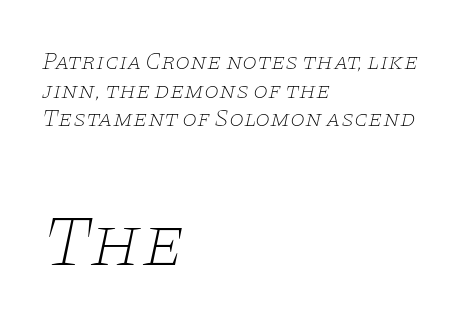
{"serif": "yes", "italic": "yes", "lean": "right", "slant_degrees": 11, "bold": "no", "weight": "thin", "width": "wide", "stroke_contrast": "low", "x_height": "large", "monospaced": "no", "underline": "no", "align": "left", "line_spacing_ratio": 1.19, "letter_spacing": "normal", "letter_spacing_em": 0.0, "larger_block": "second", "size_ratio": 3.0, "glyph_px": 72}
